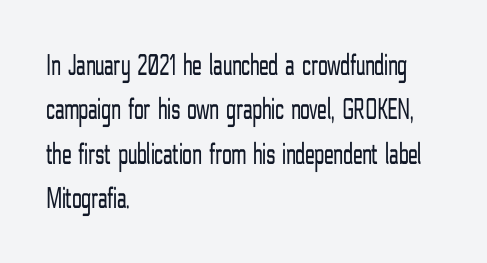
Q: Is the text bold? A: No.
Q: Is the text italic (slanted)? A: No, it is upright.
Q: Is the typeface a serif or a sans-serif typeface? A: Sans-serif.
Q: Is the text underlined? A: No.
Q: How is the paragraph aligned? A: Left-aligned.
Q: Is the spacing between letters normal or unusually wide? A: Normal.
Q: Is the spacing between lines tight, normal or loose? A: Normal.
Q: Width (condensed, normal, or wide)? A: Condensed.
Q: Stroke contrast? A: Low.
Q: x-height? A: Medium.
Q: Monospaced? A: No.
